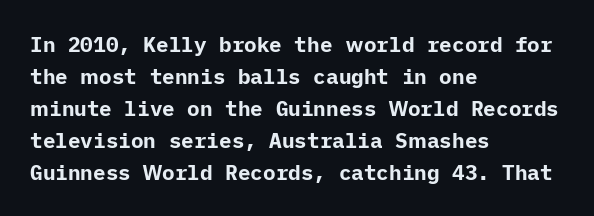
The image shows 21 px bold type, upright; set left-aligned, normal line spacing (1.52x), normal letter spacing, not underlined.
